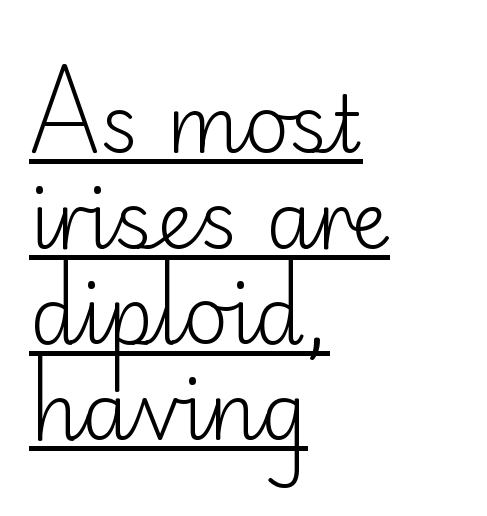
{"serif": "no", "italic": "no", "bold": "no", "weight": "light", "width": "normal", "stroke_contrast": "low", "x_height": "small", "monospaced": "no", "underline": "yes", "align": "left", "line_spacing_ratio": 1.21, "letter_spacing": "normal", "letter_spacing_em": 0.0, "glyph_px": 79}
